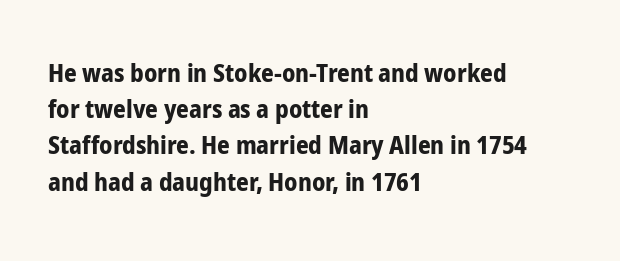
Q: Is the text bold? A: Yes.
Q: Is the text italic (slanted)? A: No, it is upright.
Q: Is the text underlined? A: No.
Q: How is the paragraph aligned? A: Left-aligned.
Q: Is the spacing between letters normal or unusually wide? A: Normal.
Q: Is the spacing between lines tight, normal or loose? A: Normal.
